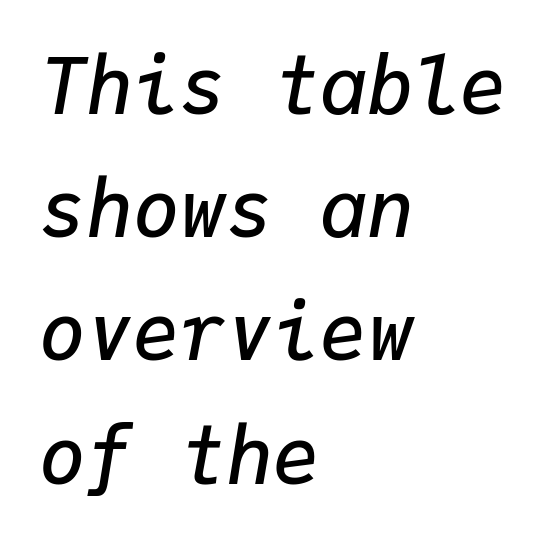
The image shows 78 px semibold type, italic (leaning right), monospaced; set left-aligned, normal line spacing (1.58x), normal letter spacing, not underlined; low stroke contrast and a medium x-height.
